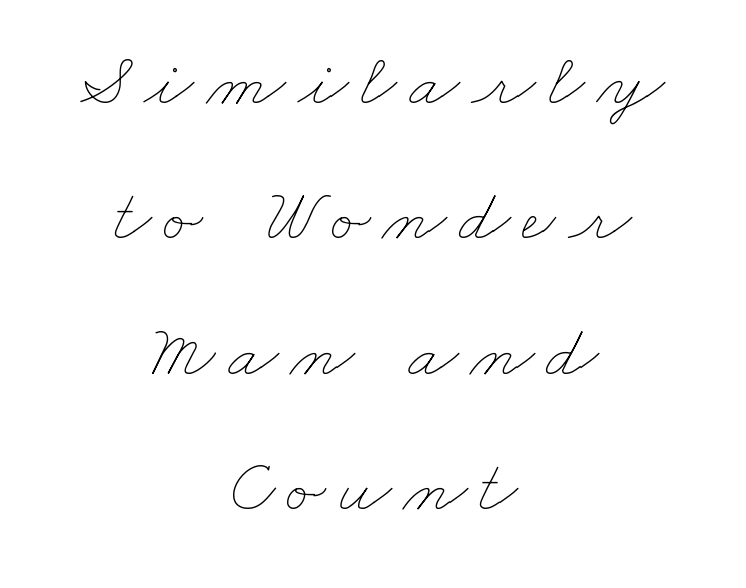
The image shows 74 px thin, wide type; set centered, line spacing 1.83x, not underlined; low stroke contrast and a small x-height.
